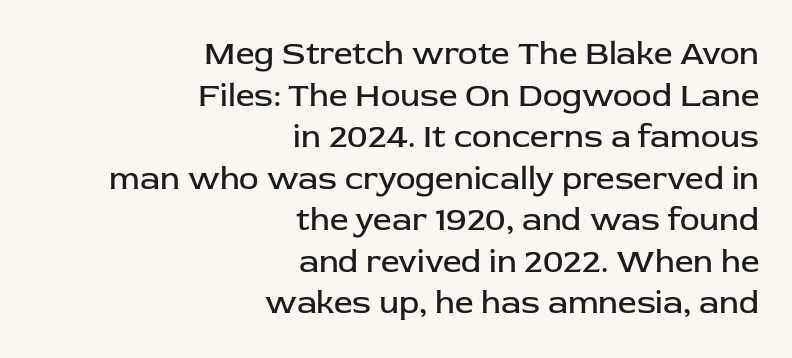
Whoever set this chose a conventional vertical rhythm. Proportional: the letters do not fall into vertical columns. Each stroke keeps to a modest, everyday thickness or less. Does the lettering tilt? It doesn't — this is upright. Nobody drew a line under any word here. Every row of glyphs terminates at an identical x-position on the right.
